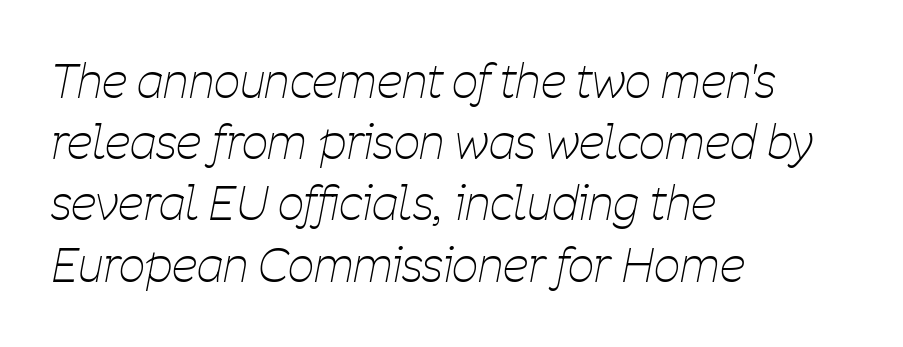
The image shows 46 px thin, condensed type, italic (leaning right); set left-aligned, normal line spacing (1.33x), normal letter spacing, not underlined; low stroke contrast and a medium x-height.
